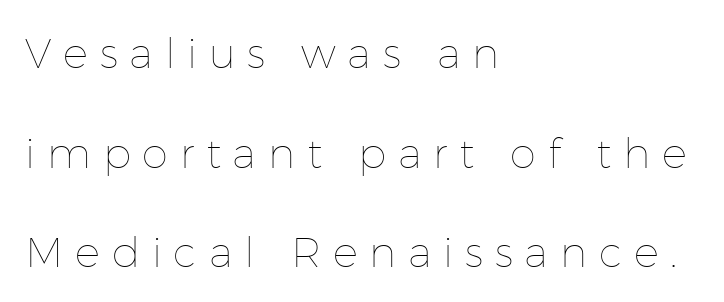
{"italic": "no", "bold": "no", "weight": "thin", "width": "normal", "stroke_contrast": "low", "x_height": "medium", "monospaced": "no", "underline": "no", "align": "left", "line_spacing": "loose", "line_spacing_ratio": 2.37, "letter_spacing": "wide", "letter_spacing_em": 0.28, "glyph_px": 42}
